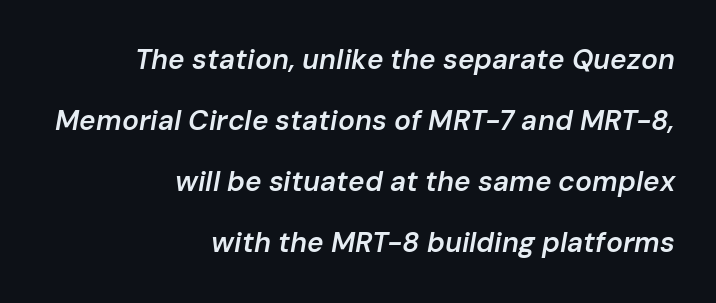
The image shows 28 px semibold type, italic (leaning right); set right-aligned, loose line spacing (2.18x), normal letter spacing, not underlined; low stroke contrast and a medium x-height.
